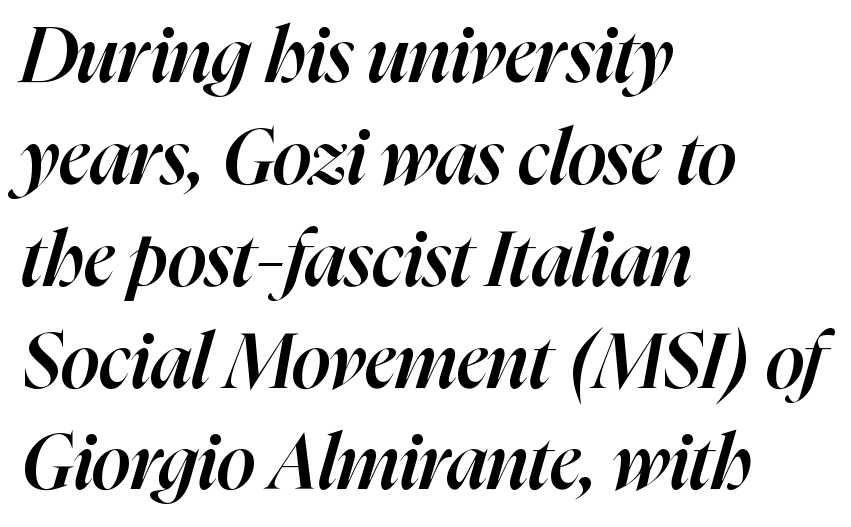
Horizontal alignment here is leftward, the default for most running prose. Here the designer chose a conventional face with non-uniform glyph widths. Does the leading feel generous? No, just average. Stems and bowls a touch heavier than normal — semibold. Observe the lean: these are italic letterforms. In terms of letterspacing, this is plain default setting.
